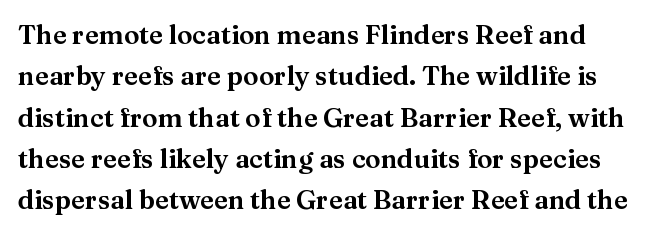
Glance below the letters and you will spot only blank space. The gaps between neighbouring characters are ordinary and unremarkable. Successive baselines arrive at the customary interval. Ordinary non-slanted type is in use.
